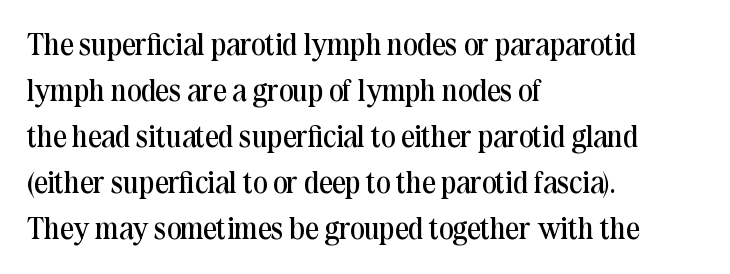
The image shows 30 px regular-weight serif type, upright; set left-aligned, normal line spacing (1.53x), normal letter spacing, not underlined; medium stroke contrast and a medium x-height.
